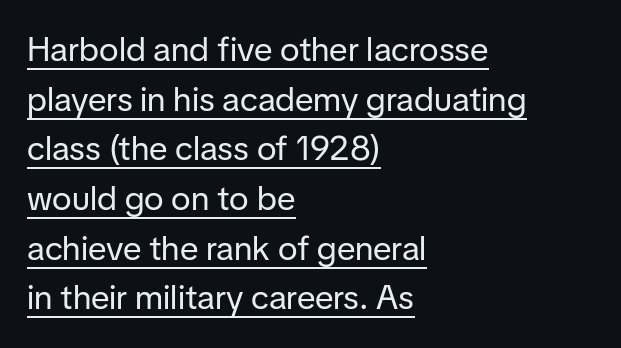
The face used here appears with an underline applied. Unlike italic type, these characters show no tilt at all. No chunkiness to these letters — they're not bold. The vertical gap from one line to the next is medium.
